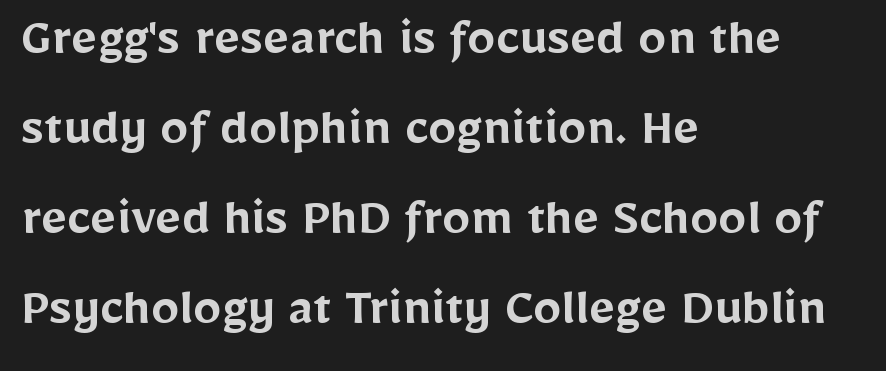
Q: Is the text bold? A: Semi-bold.
Q: Is the text italic (slanted)? A: No, it is upright.
Q: Is the typeface a serif or a sans-serif typeface? A: Sans-serif.
Q: Is the text underlined? A: No.
Q: How is the paragraph aligned? A: Left-aligned.
Q: Is the spacing between letters normal or unusually wide? A: Normal.
Q: Is the spacing between lines tight, normal or loose? A: Normal.
Q: Width (condensed, normal, or wide)? A: Normal.
Q: Stroke contrast? A: Low.
Q: x-height? A: Medium.
Q: Monospaced? A: No.
